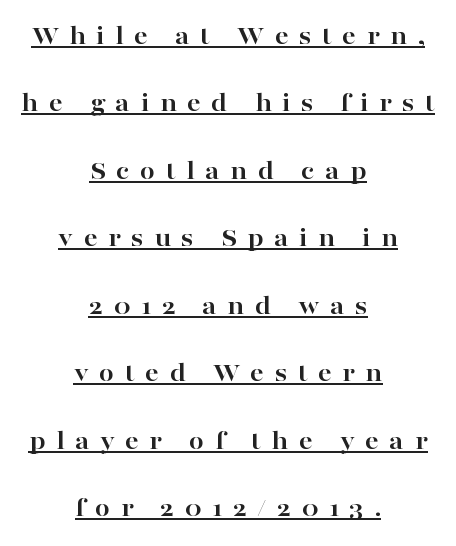
Q: Is the text bold? A: Yes.
Q: Is the text italic (slanted)? A: No, it is upright.
Q: Is the text underlined? A: Yes.
Q: How is the paragraph aligned? A: Centered.
Q: Is the spacing between letters normal or unusually wide? A: Unusually wide.
Q: Is the spacing between lines tight, normal or loose? A: Loose.
